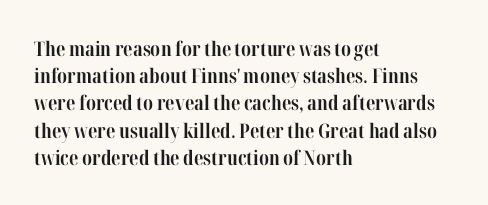
Vertical strokes here are truly vertical. Line spacing here is normal. The rendering anchors every line to the left-hand side. Short note: letters normally spaced. Has an underline been added? It has not. The sample has been set heavy, in full bold.
